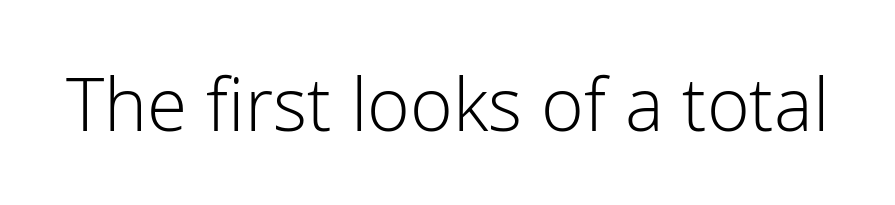
{"serif": "no", "italic": "no", "bold": "no", "weight": "light", "width": "normal", "stroke_contrast": "low", "x_height": "medium", "monospaced": "no", "underline": "no", "letter_spacing": "normal", "letter_spacing_em": 0.0, "glyph_px": 73}
